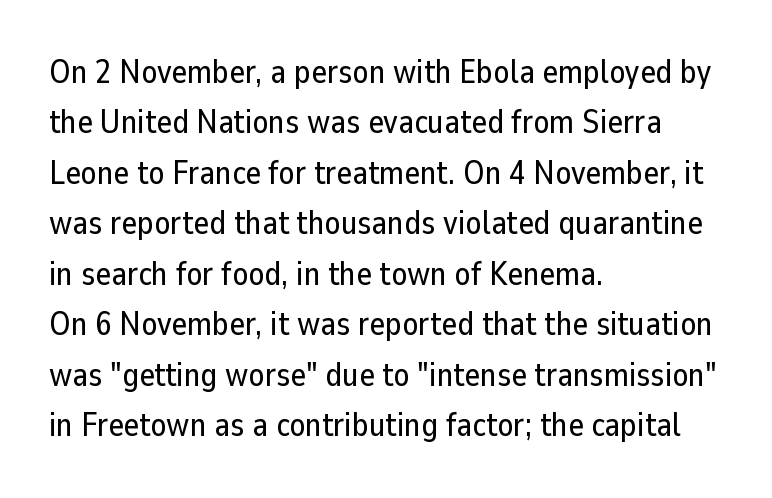
{"serif": "no", "italic": "no", "width": "normal", "stroke_contrast": "low", "x_height": "medium", "monospaced": "no", "underline": "no", "align": "left", "line_spacing": "normal", "line_spacing_ratio": 1.53, "letter_spacing": "normal", "letter_spacing_em": 0.0, "glyph_px": 33}
